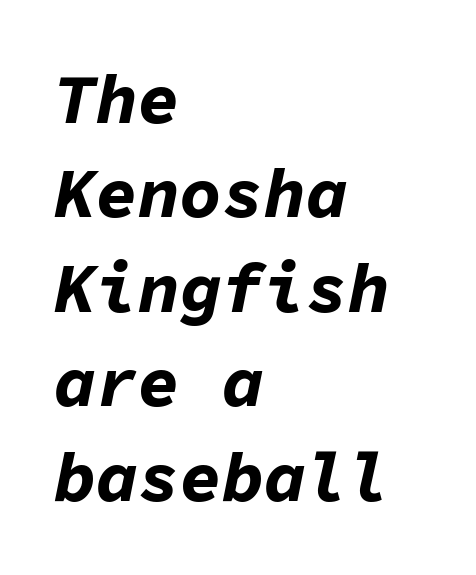
Thick stems and heavy bowls — unmistakably bold. Looks like terminal output: every glyph gets an equal slot. Slanted lettering throughout. Honestly, the row spacing looks completely unremarkable.
